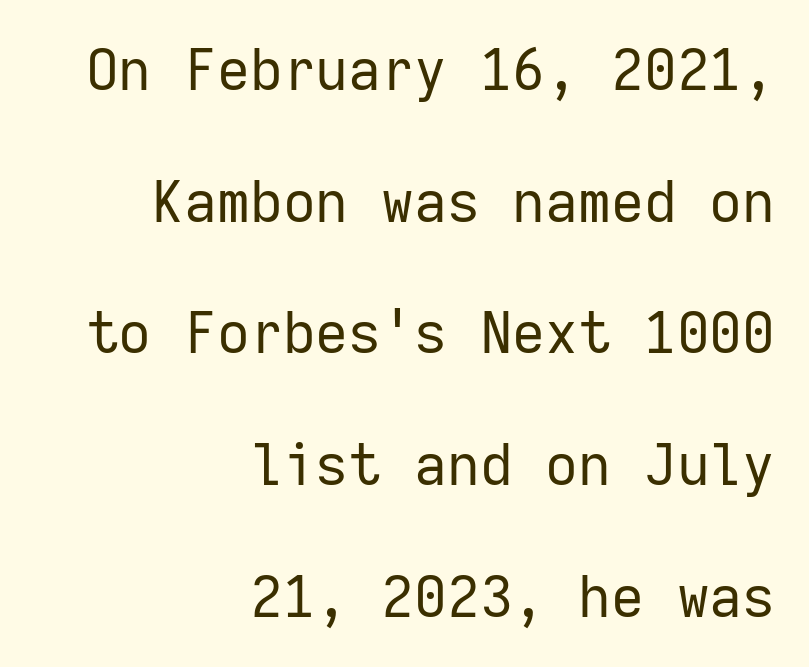
Q: Is the text bold? A: No.
Q: Is the text italic (slanted)? A: No, it is upright.
Q: Is the typeface a serif or a sans-serif typeface? A: Sans-serif.
Q: Is the text underlined? A: No.
Q: How is the paragraph aligned? A: Right-aligned.
Q: Is the spacing between letters normal or unusually wide? A: Normal.
Q: Is the spacing between lines tight, normal or loose? A: Loose.
Q: Width (condensed, normal, or wide)? A: Normal.
Q: Stroke contrast? A: Low.
Q: x-height? A: Medium.
Q: Monospaced? A: Yes.
